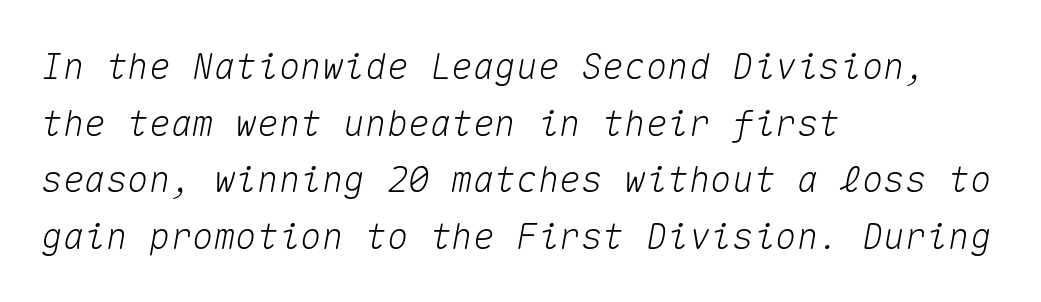
The image shows 36 px text type, italic (leaning right), monospaced; set left-aligned, normal line spacing (1.57x), normal letter spacing, not underlined; medium stroke contrast and a medium x-height.
